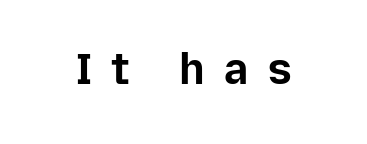
Q: Is the text bold? A: Yes.
Q: Is the text italic (slanted)? A: No, it is upright.
Q: Is the typeface a serif or a sans-serif typeface? A: Sans-serif.
Q: Is the text underlined? A: No.
Q: Is the spacing between letters normal or unusually wide? A: Unusually wide.
Q: Width (condensed, normal, or wide)? A: Normal.
Q: Stroke contrast? A: Low.
Q: x-height? A: Medium.
Q: Monospaced? A: No.
